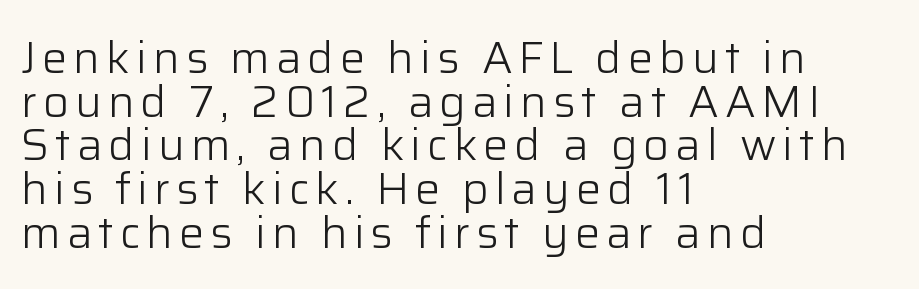
Q: Is the text bold? A: No.
Q: Is the text italic (slanted)? A: No, it is upright.
Q: Is the typeface a serif or a sans-serif typeface? A: Sans-serif.
Q: Is the text underlined? A: No.
Q: How is the paragraph aligned? A: Left-aligned.
Q: Is the spacing between lines tight, normal or loose? A: Tight.
Q: Width (condensed, normal, or wide)? A: Normal.
Q: Stroke contrast? A: Low.
Q: x-height? A: Medium.
Q: Monospaced? A: No.
